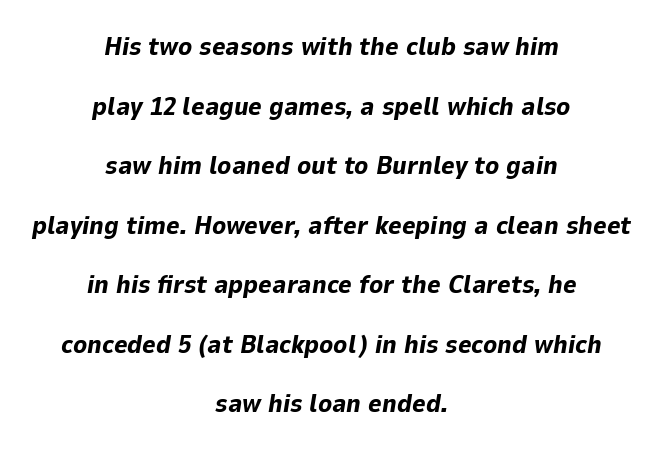
The image shows 26 px bold type, italic (leaning right); set centered, loose line spacing (2.29x), normal letter spacing, not underlined.
